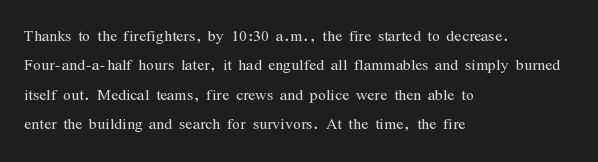
The image shows 21 px text type, upright; set left-aligned, normal line spacing (1.4x), normal letter spacing, not underlined.
